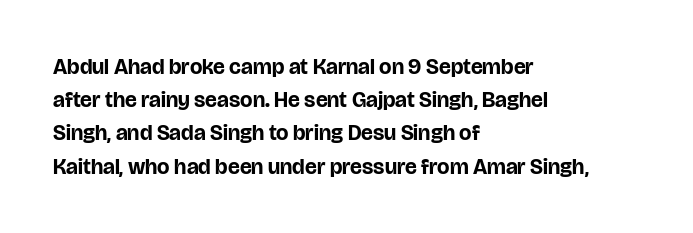
Q: Is the text bold? A: Yes.
Q: Is the text italic (slanted)? A: No, it is upright.
Q: Is the text underlined? A: No.
Q: How is the paragraph aligned? A: Left-aligned.
Q: Is the spacing between letters normal or unusually wide? A: Normal.
Q: Is the spacing between lines tight, normal or loose? A: Normal.
